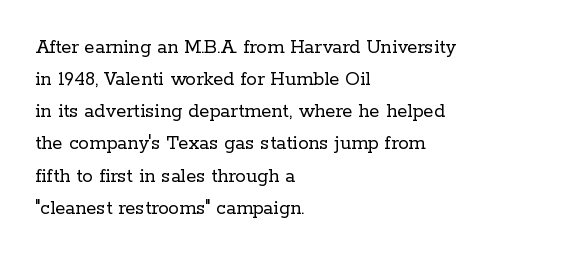
Is the block centered? No — it sits flush against the left margin. Honestly, the row spacing looks completely unremarkable. Check under the words: just untouched page. Ascenders rise straight up at ninety degrees. Nobody touched the tracking dial on this one.
